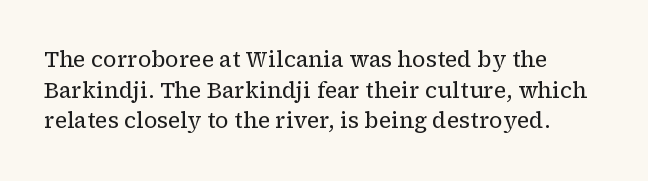
{"italic": "no", "bold": "no", "underline": "no", "align": "left", "line_spacing": "normal", "line_spacing_ratio": 1.39, "letter_spacing": "normal", "letter_spacing_em": 0.0, "glyph_px": 22}
